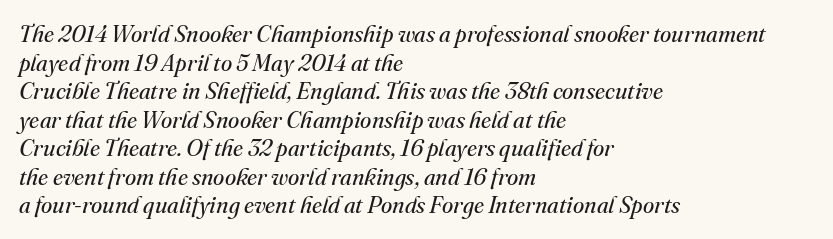
The strokes carry an ordinary text weight at most. No word sits above an underline. This is oblique type, the kind used for emphasis or titles. These lines stack with their left ends in a neat column.
